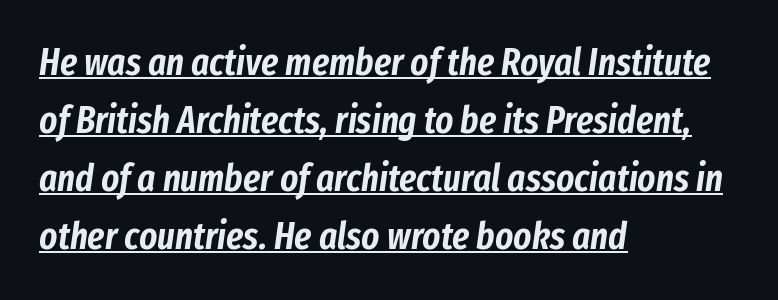
The image shows 38 px condensed type, italic (leaning right); set left-aligned, normal line spacing (1.53x), normal letter spacing, underlined; low stroke contrast and a medium x-height.
